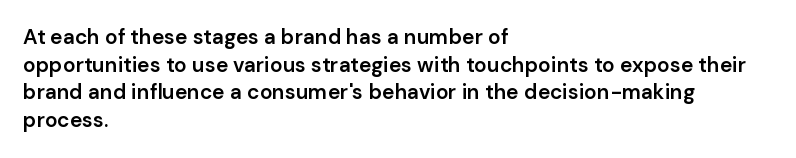
Q: Is the text bold? A: Semi-bold.
Q: Is the text italic (slanted)? A: No, it is upright.
Q: Is the text underlined? A: No.
Q: How is the paragraph aligned? A: Left-aligned.
Q: Is the spacing between letters normal or unusually wide? A: Normal.
Q: Is the spacing between lines tight, normal or loose? A: Normal.
